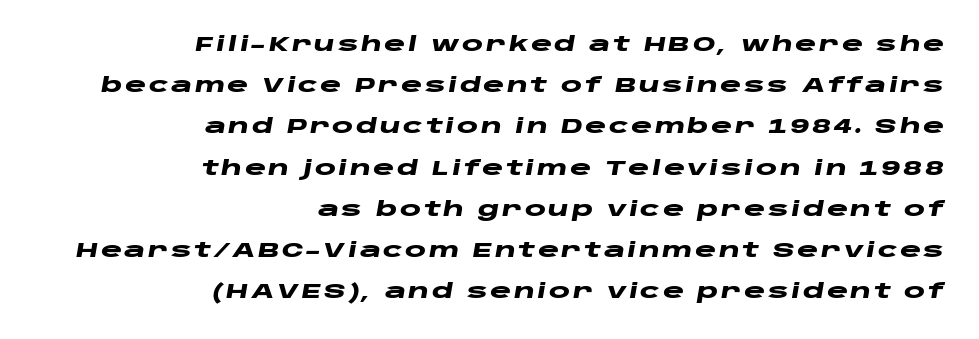
Emphasis-style slanted type is in use. Is the block centered? No — it sits flush against the right margin. Quick note: underline off. The characters look thick and weighty, a clear bold. The lines are spread far apart with generous leading.
